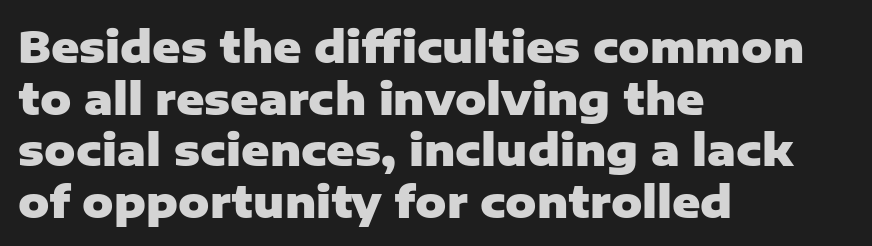
The image shows 43 px heavy sans-serif type, upright; set left-aligned, line spacing 1.2x, normal letter spacing, not underlined; low stroke contrast and a medium x-height.
